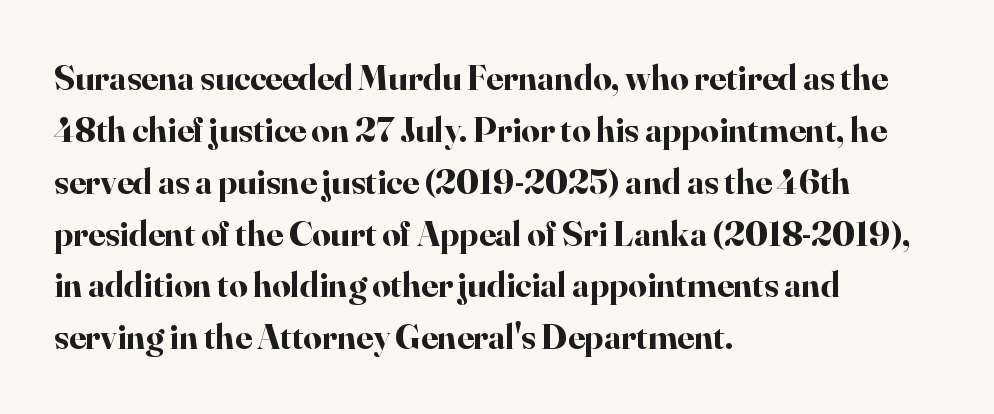
{"serif": "yes", "italic": "no", "bold": "yes", "weight": "bold", "width": "normal", "stroke_contrast": "high", "x_height": "small", "monospaced": "no", "underline": "no", "align": "left", "line_spacing": "normal", "line_spacing_ratio": 1.44, "letter_spacing": "normal", "letter_spacing_em": 0.0, "glyph_px": 36}
